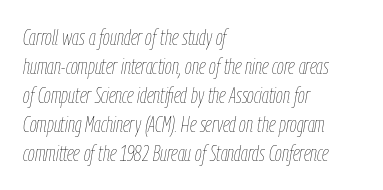
{"italic": "yes", "lean": "right", "slant_degrees": 9, "bold": "no", "underline": "no", "align": "left", "line_spacing": "normal", "line_spacing_ratio": 1.32, "letter_spacing": "normal", "letter_spacing_em": 0.0, "glyph_px": 22}
